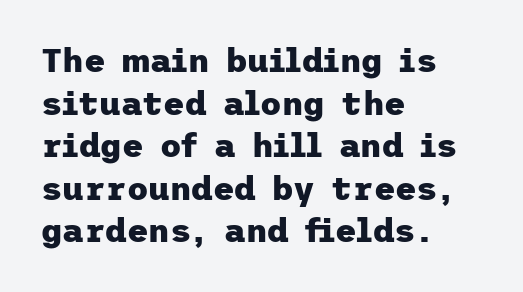
A sans-serif font was chosen for this passage. Words appear dense and cohesive because spacing is normal. Compared with typical paragraphs, the rows here are spaced about the same. Underline: absent. Heavy-handed strokes throughout: this text is bold.
